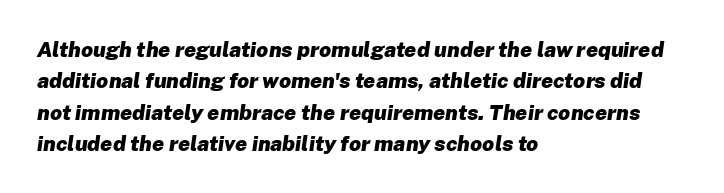
{"italic": "yes", "lean": "right", "slant_degrees": 8, "bold": "yes", "underline": "no", "align": "left", "line_spacing": "normal", "line_spacing_ratio": 1.49, "letter_spacing": "normal", "letter_spacing_em": 0.0, "glyph_px": 21}
